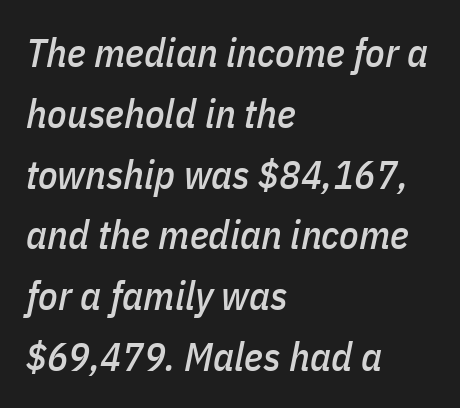
Does the lettering tilt? It does — this is italic. Quick note: underline off. Honestly, the letter spacing is just normal — you wouldn't notice it. This sample keeps an unexceptional amount of space between lines.
